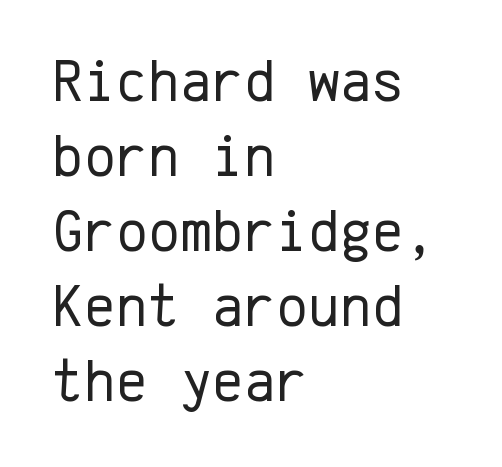
The strokes carry an ordinary text weight at most. Do the letters lean? They stand straight. Fixed-width glyphs throughout — classic coding-font behaviour. Nope, no serifs anywhere on these letters.
